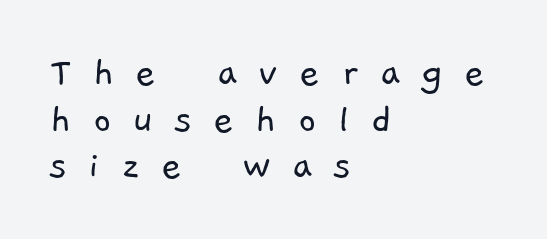
The tracking jumps out immediately: characters are airy and widely separated. Regarding leading, the lines here are crowded together. This rendering uses left alignment, leaving the right contour irregular. Character widths vary here, with narrow letters taking less room than wide ones.
